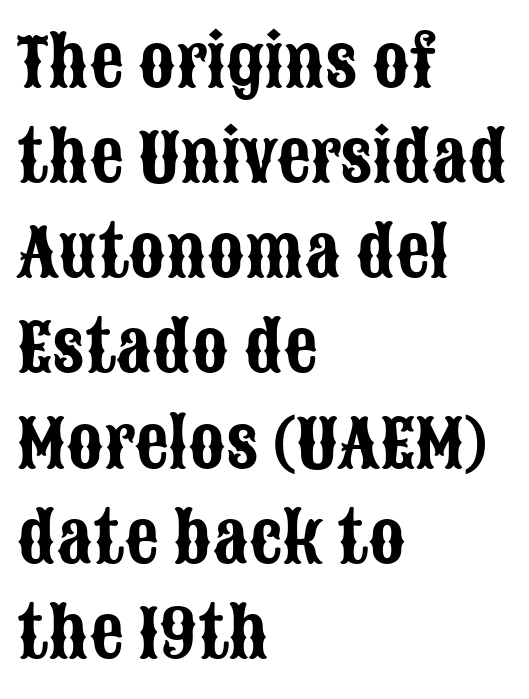
{"serif": "no", "italic": "no", "width": "condensed", "stroke_contrast": "low", "x_height": "large", "monospaced": "no", "underline": "no", "align": "left", "line_spacing": "normal", "line_spacing_ratio": 1.42, "letter_spacing": "normal", "letter_spacing_em": 0.0, "glyph_px": 67}
